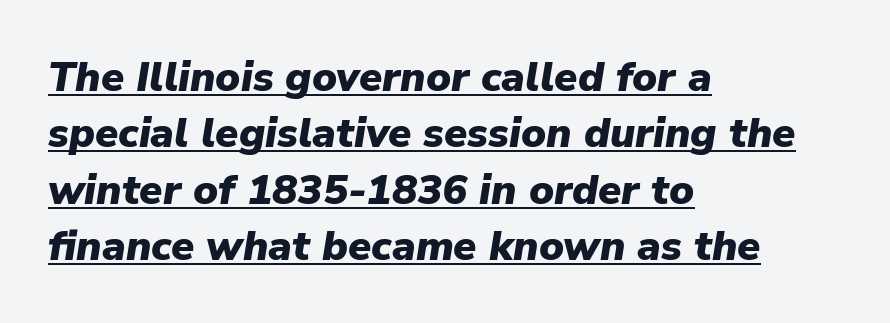
{"italic": "yes", "lean": "right", "slant_degrees": 9, "bold": "yes", "weight": "heavy", "width": "normal", "stroke_contrast": "low", "x_height": "medium", "monospaced": "no", "underline": "yes", "align": "left", "line_spacing": "normal", "line_spacing_ratio": 1.34, "letter_spacing": "normal", "letter_spacing_em": 0.0, "glyph_px": 42}
